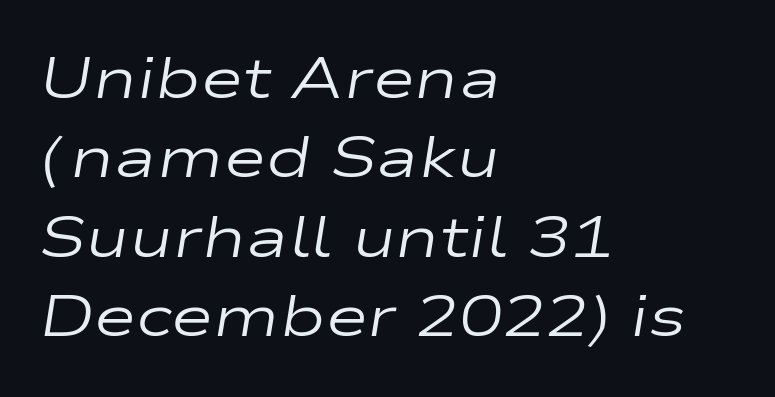
The image shows 58 px regular-weight, wide type, italic (leaning right); set left-aligned, normal line spacing (1.37x), normal letter spacing, not underlined; low stroke contrast and a medium x-height.
